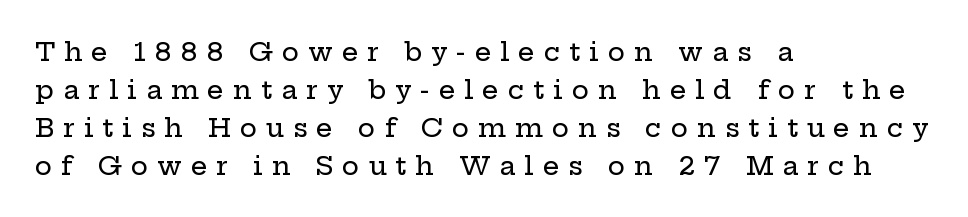
Q: Is the text italic (slanted)? A: No, it is upright.
Q: Is the text underlined? A: No.
Q: How is the paragraph aligned? A: Left-aligned.
Q: Is the spacing between letters normal or unusually wide? A: Unusually wide.
Q: Is the spacing between lines tight, normal or loose? A: Normal.
